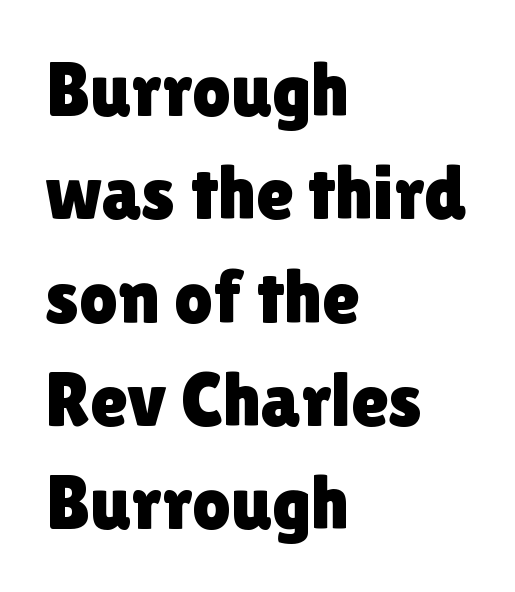
Layout note: lines flush left. Lines of text with bare space underneath. Proportional: the letters do not fall into vertical columns. This is roman type, the default non-slanted kind. The block of text has a typical density, with ordinary space between rows. A typesetter would label this face a sans.
